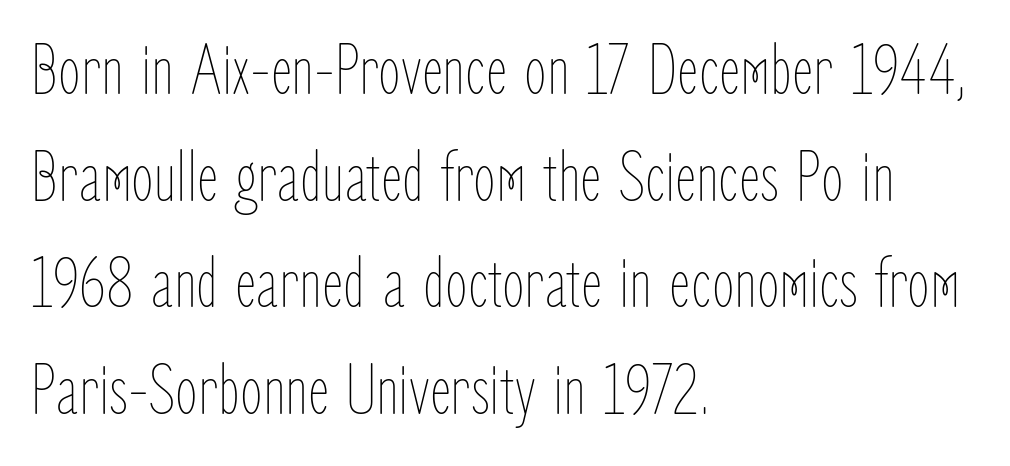
Descenders are the only things crossing below the line. Character widths vary here, with narrow letters taking less room than wide ones. Compared with a centered layout, this one pins lines to the left instead. Stems here are at most as thick as an everyday book face.
